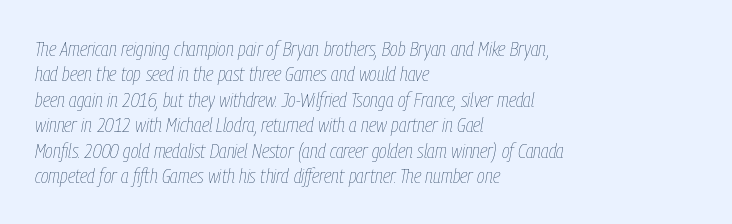
{"italic": "yes", "lean": "right", "slant_degrees": 9, "bold": "no", "underline": "no", "align": "left", "line_spacing_ratio": 1.21, "letter_spacing": "normal", "letter_spacing_em": 0.0, "glyph_px": 21}
